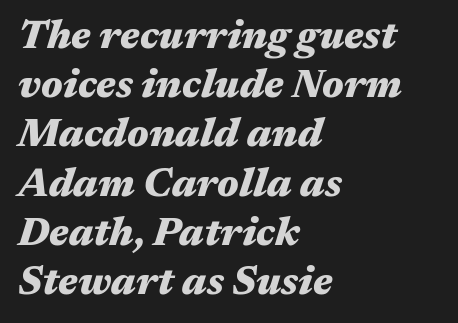
Q: Is the text bold? A: Yes.
Q: Is the text italic (slanted)? A: Yes, it leans right by about 17 degrees.
Q: Is the text underlined? A: No.
Q: How is the paragraph aligned? A: Left-aligned.
Q: Is the spacing between letters normal or unusually wide? A: Normal.
Q: Width (condensed, normal, or wide)? A: Wide.
Q: Stroke contrast? A: Medium.
Q: x-height? A: Medium.
Q: Monospaced? A: No.
